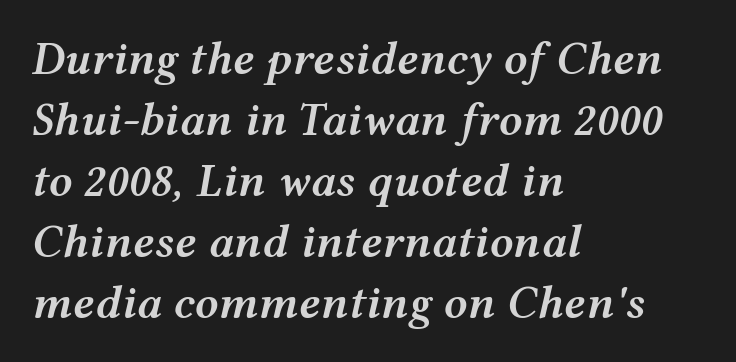
{"italic": "yes", "lean": "right", "slant_degrees": 12, "bold": "semi", "weight": "semibold", "width": "wide", "stroke_contrast": "medium", "x_height": "medium", "monospaced": "no", "underline": "no", "align": "left", "line_spacing": "normal", "line_spacing_ratio": 1.3, "letter_spacing": "normal", "letter_spacing_em": 0.0, "glyph_px": 47}
